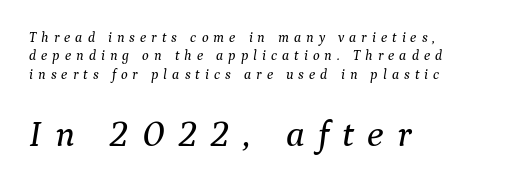
Q: Is the text italic (slanted)? A: Yes, it leans right by about 9 degrees.
Q: Is the typeface a serif or a sans-serif typeface? A: Serif.
Q: Is the text underlined? A: No.
Q: How is the paragraph aligned? A: Left-aligned.
Q: Is the spacing between letters normal or unusually wide? A: Unusually wide.
Q: Is the spacing between lines tight, normal or loose? A: Normal.
Q: Which block of text is set in a larger size, the first (top) or the second (bottom)? A: The second (bottom) one.
Q: Width (condensed, normal, or wide)? A: Normal.
Q: Stroke contrast? A: Medium.
Q: x-height? A: Medium.
Q: Monospaced? A: No.
